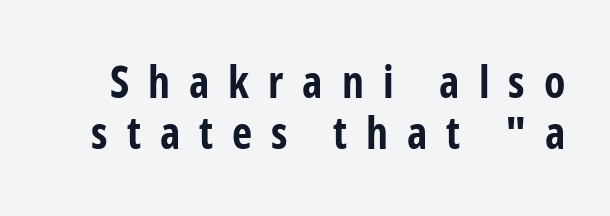
{"serif": "no", "italic": "no", "bold": "yes", "weight": "bold", "width": "condensed", "stroke_contrast": "low", "x_height": "medium", "monospaced": "no", "underline": "no", "line_spacing_ratio": 1.17, "letter_spacing": "wide", "letter_spacing_em": 0.43, "glyph_px": 44}
